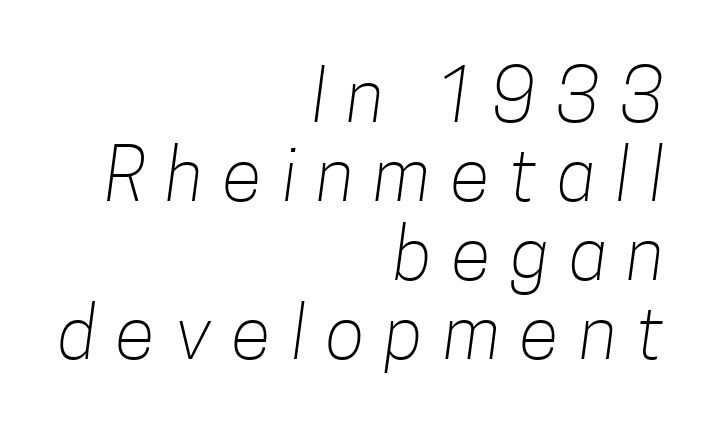
The image shows 73 px light, condensed sans-serif type; set right-aligned, tight line spacing (1.08x), unusually wide letter spacing (+0.28 em), not underlined; low stroke contrast and a medium x-height.
